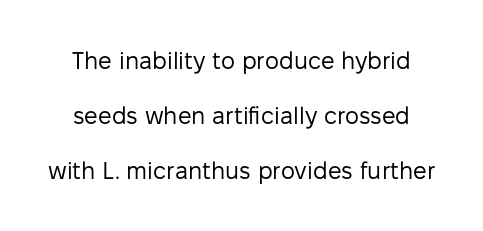
Q: Is the text bold? A: No.
Q: Is the text italic (slanted)? A: No, it is upright.
Q: Is the text underlined? A: No.
Q: Is the spacing between letters normal or unusually wide? A: Normal.
Q: Is the spacing between lines tight, normal or loose? A: Loose.
